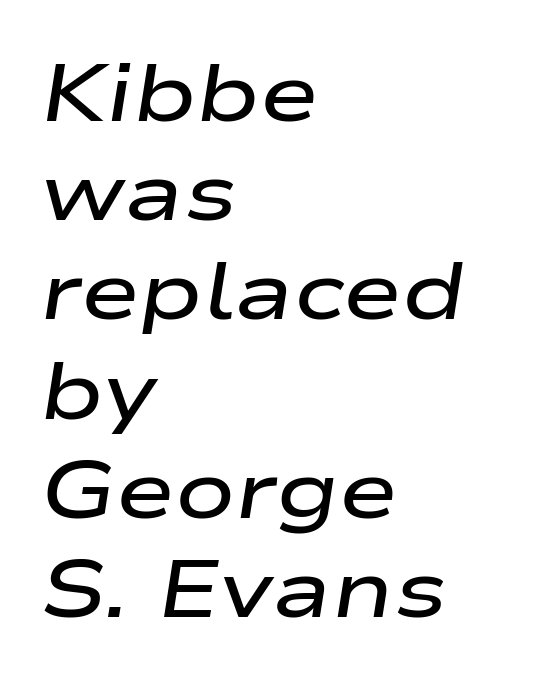
The image shows 80 px semibold, wide type, italic (leaning right); set left-aligned, line spacing 1.24x, normal letter spacing, not underlined; low stroke contrast and a medium x-height.
